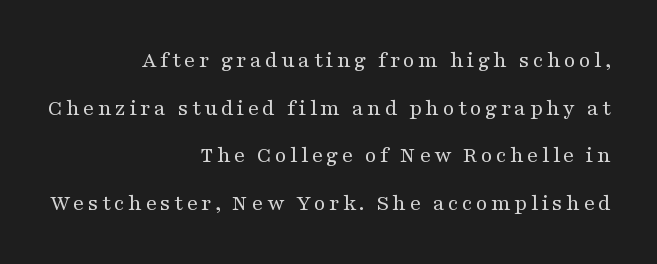
The image shows 23 px text type, upright; set right-aligned, loose line spacing (2.07x), not underlined.
